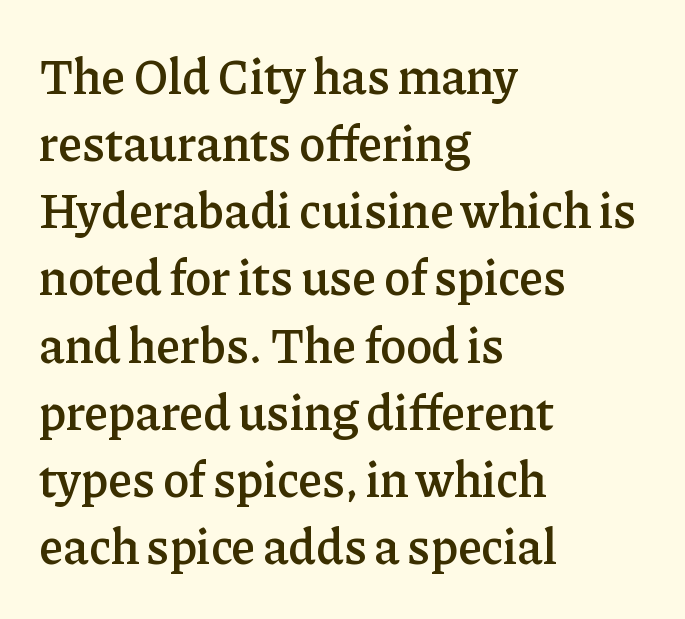
Q: Is the text bold? A: Semi-bold.
Q: Is the text italic (slanted)? A: No, it is upright.
Q: Is the typeface a serif or a sans-serif typeface? A: Serif.
Q: Is the text underlined? A: No.
Q: How is the paragraph aligned? A: Left-aligned.
Q: Is the spacing between letters normal or unusually wide? A: Normal.
Q: Is the spacing between lines tight, normal or loose? A: Normal.
Q: Width (condensed, normal, or wide)? A: Normal.
Q: Stroke contrast? A: Low.
Q: x-height? A: Medium.
Q: Monospaced? A: No.
